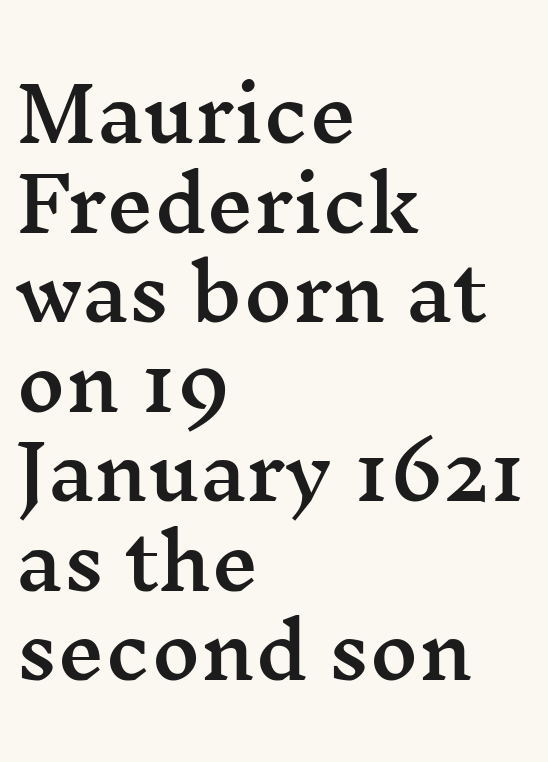
{"serif": "yes", "italic": "no", "width": "wide", "stroke_contrast": "medium", "x_height": "medium", "monospaced": "no", "underline": "no", "align": "left", "line_spacing_ratio": 1.21, "letter_spacing": "normal", "letter_spacing_em": 0.0, "glyph_px": 74}
